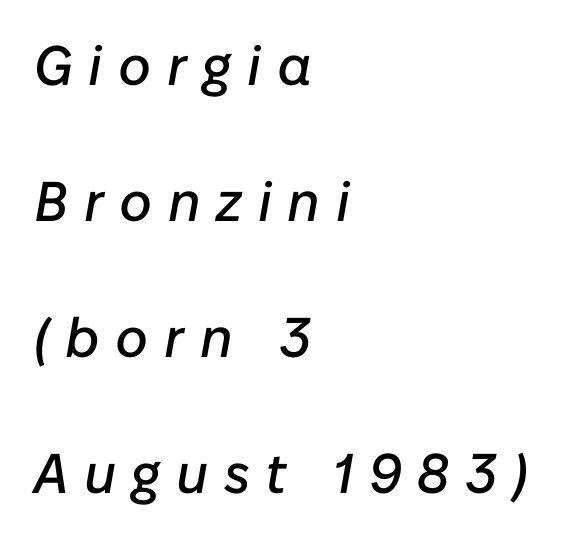
The image shows 56 px text type, italic (leaning right); set left-aligned, loose line spacing (2.43x), unusually wide letter spacing (+0.28 em), not underlined; low stroke contrast and a medium x-height.
